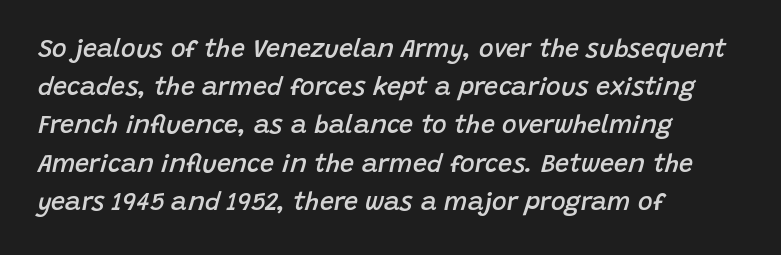
The image shows 25 px text type, italic (leaning right); set left-aligned, normal line spacing (1.53x), normal letter spacing, not underlined.
